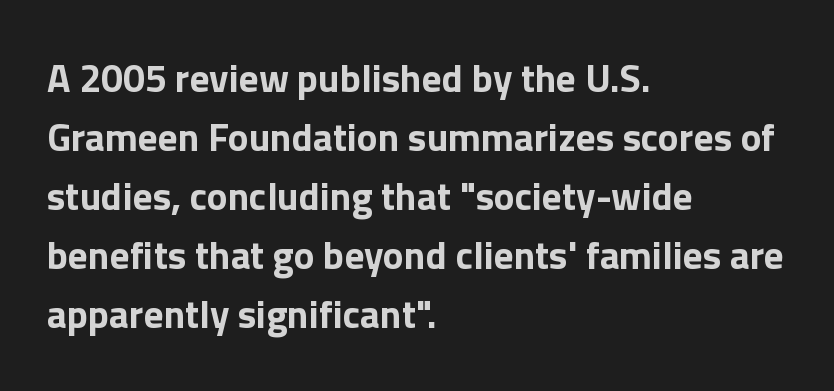
The horizontal fit of the characters is conventional and even. Is this a fixed-width face? No — the glyphs have proportional, varying widths. Posture: upright roman. You can tell from the bare stems that sans-serif type was used.
